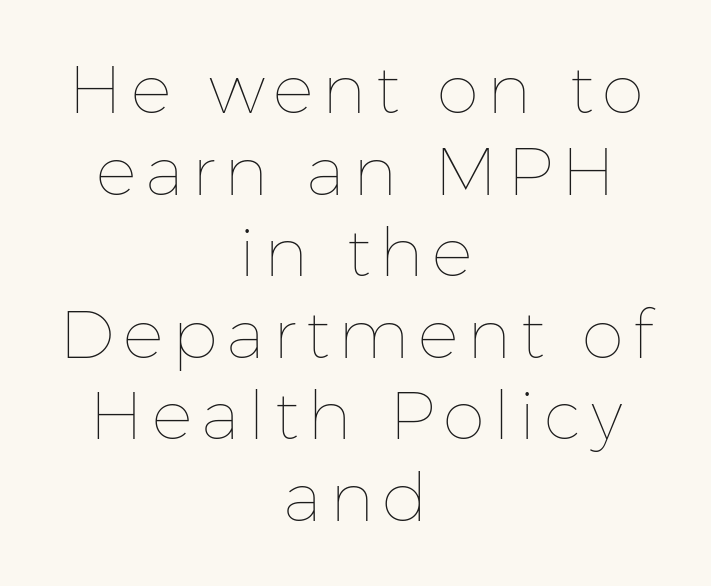
Q: Is the text bold? A: No.
Q: Is the text italic (slanted)? A: No, it is upright.
Q: Is the text underlined? A: No.
Q: How is the paragraph aligned? A: Centered.
Q: Width (condensed, normal, or wide)? A: Normal.
Q: Stroke contrast? A: Low.
Q: x-height? A: Medium.
Q: Monospaced? A: No.
